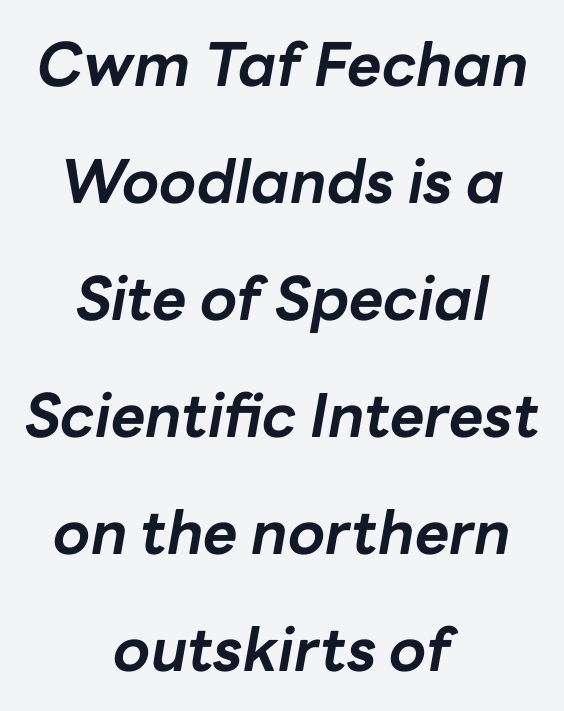
Q: Is the text bold? A: Yes.
Q: Is the text italic (slanted)? A: Yes, it leans right by about 10 degrees.
Q: Is the text underlined? A: No.
Q: How is the paragraph aligned? A: Centered.
Q: Is the spacing between letters normal or unusually wide? A: Normal.
Q: Is the spacing between lines tight, normal or loose? A: Loose.
Q: Width (condensed, normal, or wide)? A: Normal.
Q: Stroke contrast? A: Low.
Q: x-height? A: Medium.
Q: Monospaced? A: No.
